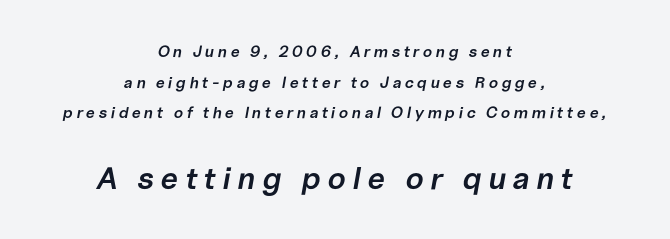
The image shows 31 px semibold type, italic (leaning right); set centered, loose line spacing (1.92x), unusually wide letter spacing (+0.21 em), not underlined; the second (bottom) block is 1.94x larger; low stroke contrast and a medium x-height.
